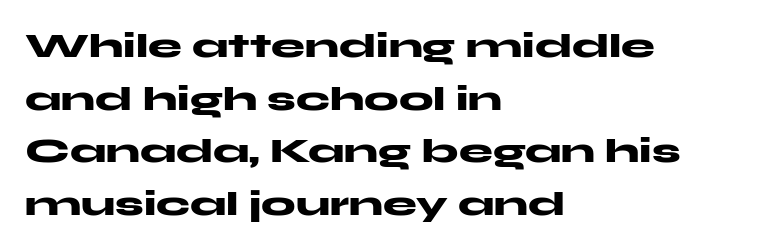
Q: Is the text bold? A: Yes.
Q: Is the text italic (slanted)? A: No, it is upright.
Q: Is the typeface a serif or a sans-serif typeface? A: Sans-serif.
Q: Is the text underlined? A: No.
Q: How is the paragraph aligned? A: Left-aligned.
Q: Is the spacing between letters normal or unusually wide? A: Normal.
Q: Is the spacing between lines tight, normal or loose? A: Normal.
Q: Width (condensed, normal, or wide)? A: Wide.
Q: Stroke contrast? A: Medium.
Q: x-height? A: Medium.
Q: Monospaced? A: No.
